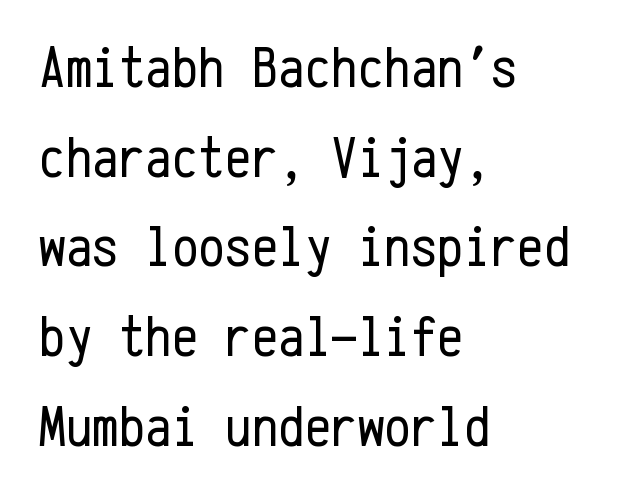
Q: Is the text bold? A: No.
Q: Is the text italic (slanted)? A: No, it is upright.
Q: Is the typeface a serif or a sans-serif typeface? A: Sans-serif.
Q: Is the text underlined? A: No.
Q: How is the paragraph aligned? A: Left-aligned.
Q: Is the spacing between letters normal or unusually wide? A: Normal.
Q: Is the spacing between lines tight, normal or loose? A: Normal.
Q: Width (condensed, normal, or wide)? A: Condensed.
Q: Stroke contrast? A: Low.
Q: x-height? A: Medium.
Q: Monospaced? A: Yes.
